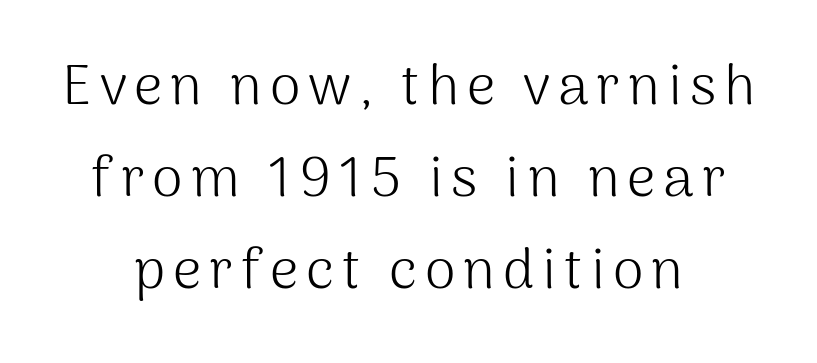
Q: Is the text bold? A: No.
Q: Is the text italic (slanted)? A: No, it is upright.
Q: Is the typeface a serif or a sans-serif typeface? A: Sans-serif.
Q: Is the text underlined? A: No.
Q: How is the paragraph aligned? A: Centered.
Q: Is the spacing between lines tight, normal or loose? A: Normal.
Q: Width (condensed, normal, or wide)? A: Normal.
Q: Stroke contrast? A: Medium.
Q: x-height? A: Medium.
Q: Monospaced? A: No.
